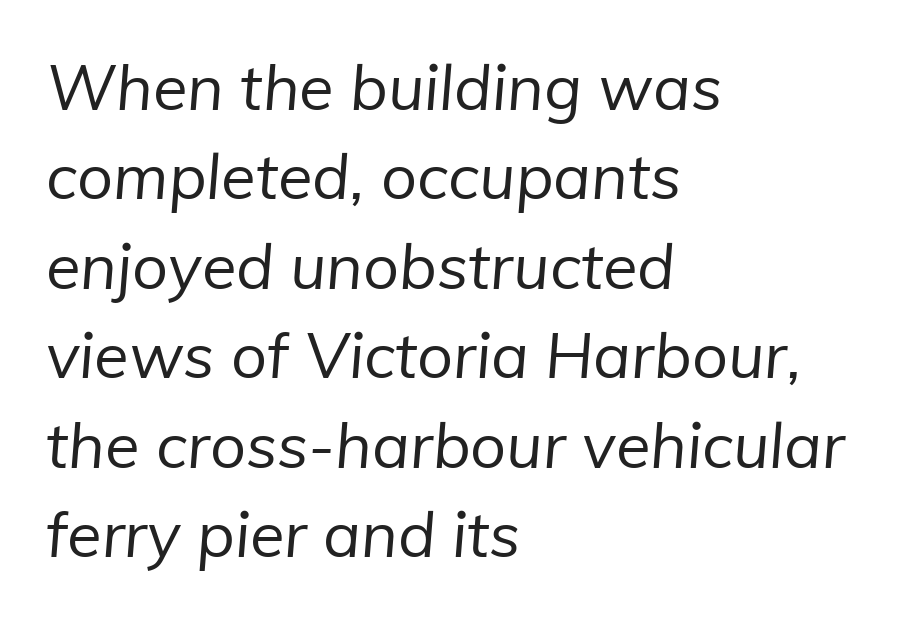
The image shows 63 px regular-weight sans-serif type; set left-aligned, normal line spacing (1.42x), normal letter spacing, not underlined; low stroke contrast and a medium x-height.
